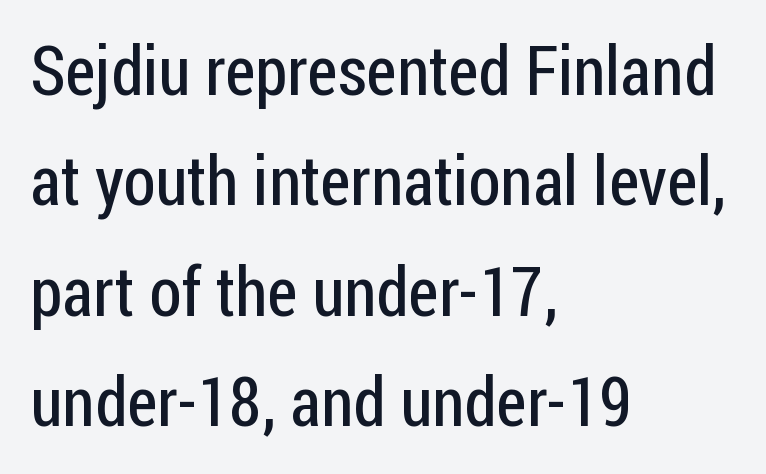
The passage shown is typeset with a sans-serif family. A classic flush-left, rag-right setting is used for this passage. A clean baseline with only descenders dipping below it. Short note: letters normally spaced. Is the stroke heavy? The answer is a plain regular-or-lighter. A normal amount of white space separates one row of letters from the next.
